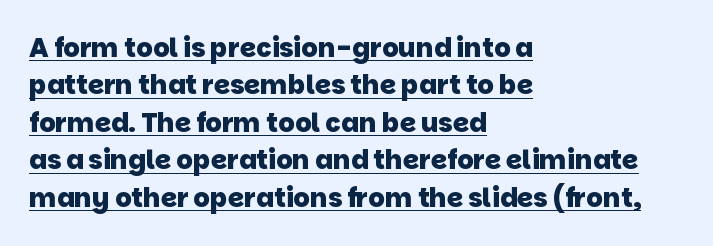
The image shows 26 px bold type; set left-aligned, normal line spacing (1.44x), normal letter spacing, underlined.
